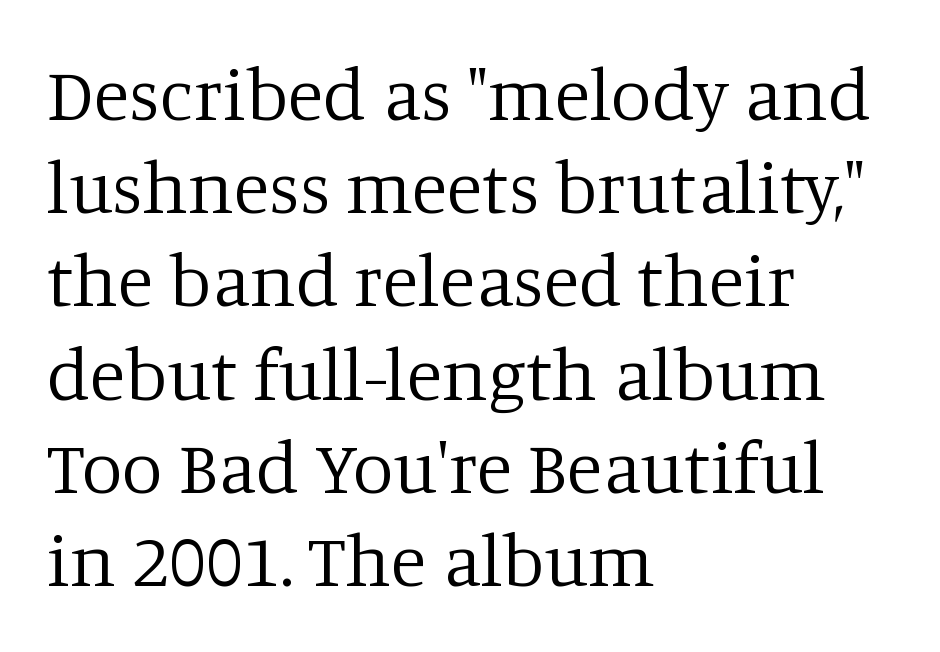
The image shows 74 px regular-weight serif type, upright; set left-aligned, normal line spacing (1.26x), normal letter spacing, not underlined; low stroke contrast and a large x-height.
